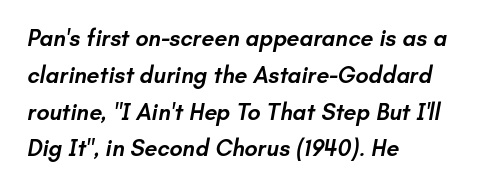
Here the glyphs are tracked normally, forming tight word shapes. Compared with an ordinary text face, these strokes are moderately heavier — a semibold. The text block is weighted toward the left margin, trailing off unevenly rightward. The space directly below the letters is spotless.
